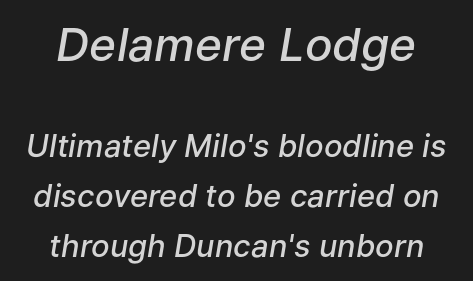
The image shows 46 px semibold type, italic (leaning right); set normal line spacing (1.6x), normal letter spacing, not underlined; the first (top) block is 1.48x larger; low stroke contrast and a medium x-height.
